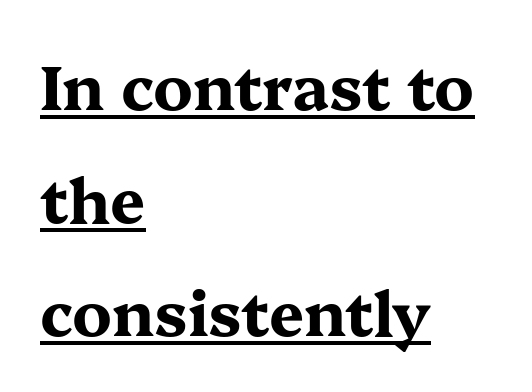
The image shows 62 px bold, wide serif type, upright; set left-aligned, line spacing 1.82x, normal letter spacing, underlined; medium stroke contrast and a medium x-height.
